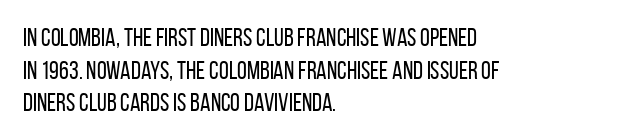
Q: Is the text bold? A: No.
Q: Is the text italic (slanted)? A: No, it is upright.
Q: Is the text underlined? A: No.
Q: How is the paragraph aligned? A: Left-aligned.
Q: Is the spacing between letters normal or unusually wide? A: Normal.
Q: Is the spacing between lines tight, normal or loose? A: Normal.
